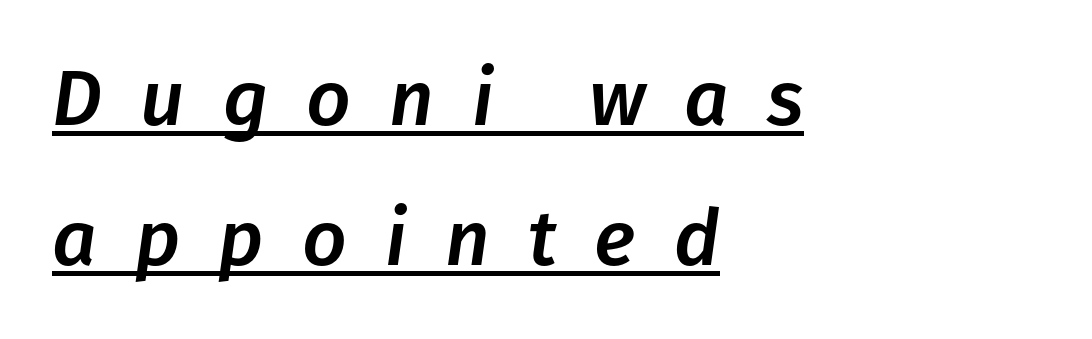
Alignment: flush left. Between one letter and the next there's a generous, obvious gap. The axis of the letterforms is tilted away from vertical. Varying glyph widths throughout — classic text-font behaviour.
